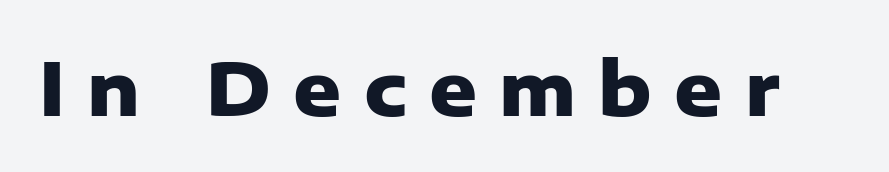
{"serif": "no", "italic": "no", "bold": "yes", "weight": "heavy", "width": "normal", "stroke_contrast": "low", "x_height": "medium", "monospaced": "no", "underline": "no", "letter_spacing": "wide", "letter_spacing_em": 0.3, "glyph_px": 74}
